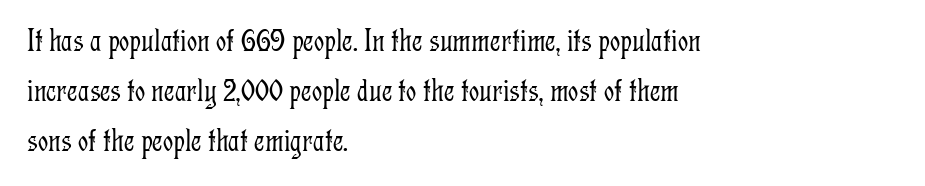
{"serif": "yes", "italic": "no", "bold": "no", "weight": "light", "width": "condensed", "stroke_contrast": "low", "x_height": "medium", "monospaced": "no", "underline": "no", "align": "left", "line_spacing": "normal", "line_spacing_ratio": 1.56, "letter_spacing": "normal", "letter_spacing_em": 0.0, "glyph_px": 32}
